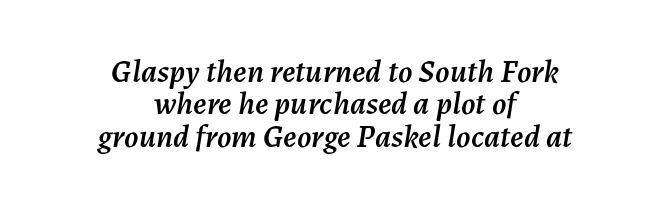
Standard letterfit; no display-style spreading of the glyphs. The whole block is typeset with a tilt. A typesetter would call this proportional, since set widths differ per character. Honestly, the rows look squashed on top of each other. Horizontally, the lines are justified to the midpoint only. Lines of text with bare space underneath.
